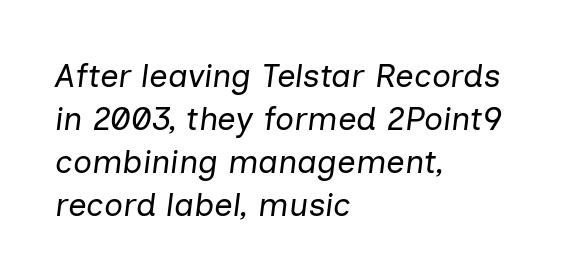
The image shows 33 px regular-weight type, italic (leaning right); set left-aligned, normal line spacing (1.3x), normal letter spacing, not underlined; low stroke contrast and a medium x-height.
